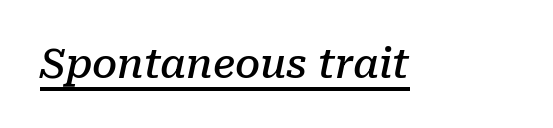
Designer's note — italics engaged. Think of a printed novel: that variable character pitch is what you see here. Weight: semibold (demi). A typesetter would call this zero additional tracking.
